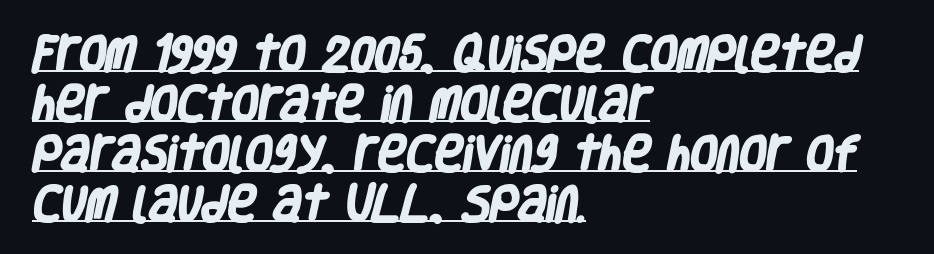
{"serif": "no", "bold": "yes", "weight": "heavy", "width": "condensed", "stroke_contrast": "low", "x_height": "large", "monospaced": "no", "underline": "yes", "align": "left", "line_spacing": "normal", "line_spacing_ratio": 1.28, "letter_spacing": "normal", "letter_spacing_em": 0.0, "glyph_px": 39}
